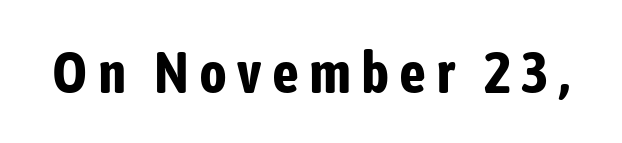
The image shows 59 px bold, condensed sans-serif type, upright; set not underlined; low stroke contrast and a medium x-height.
